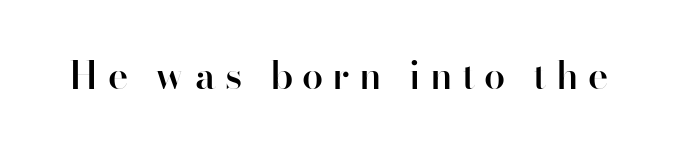
Q: Is the text bold? A: Semi-bold.
Q: Is the text italic (slanted)? A: No, it is upright.
Q: Is the typeface a serif or a sans-serif typeface? A: Sans-serif.
Q: Is the text underlined? A: No.
Q: Is the spacing between letters normal or unusually wide? A: Unusually wide.
Q: Width (condensed, normal, or wide)? A: Normal.
Q: Stroke contrast? A: High.
Q: x-height? A: Small.
Q: Monospaced? A: No.
